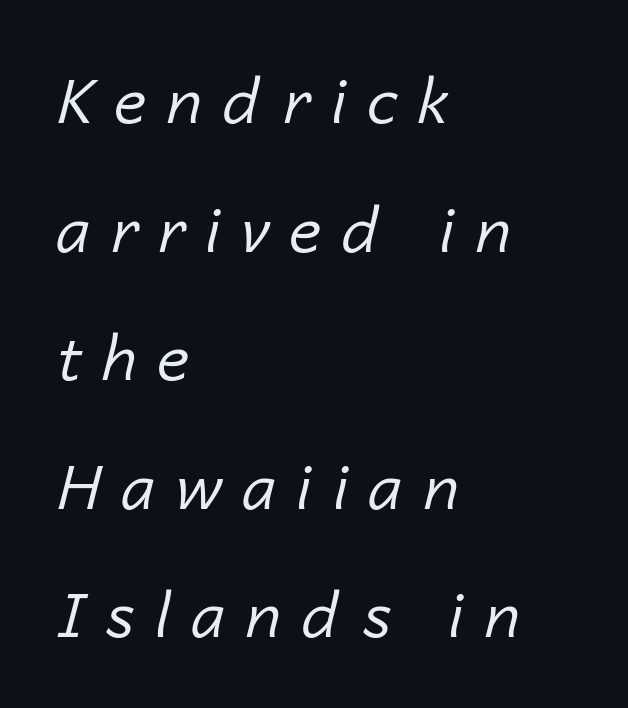
Successive baselines arrive slowly, with a big drop between each. Any mark beneath the type? The region is blank. The font is comparable to plain body text, perhaps lighter. The type is letterspaced generously, with wide tracking.
